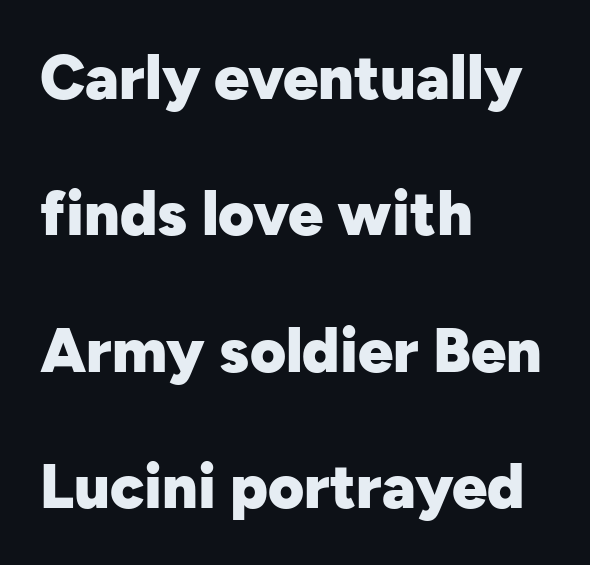
The image shows 62 px heavy sans-serif type, upright; set left-aligned, loose line spacing (2.2x), normal letter spacing, not underlined; low stroke contrast and a medium x-height.
